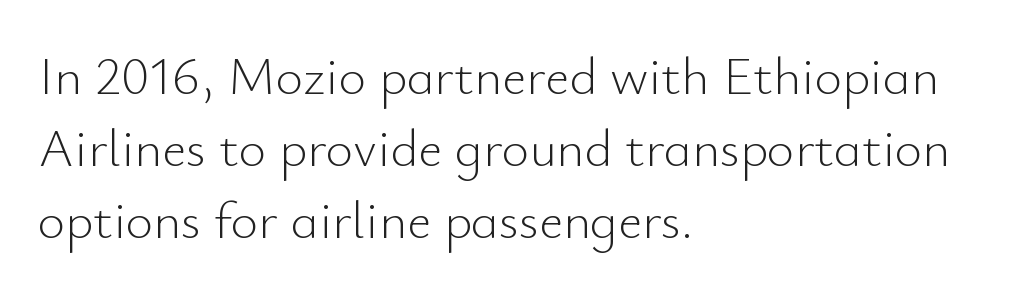
Is this a heavy cut? Hardly; it is regular or lighter. Spacing between characters is what you'd get straight out of the box. The rendering uses natural spacing where letterforms have individual widths. Are there feet on the stems? There aren't — it's a sans.
